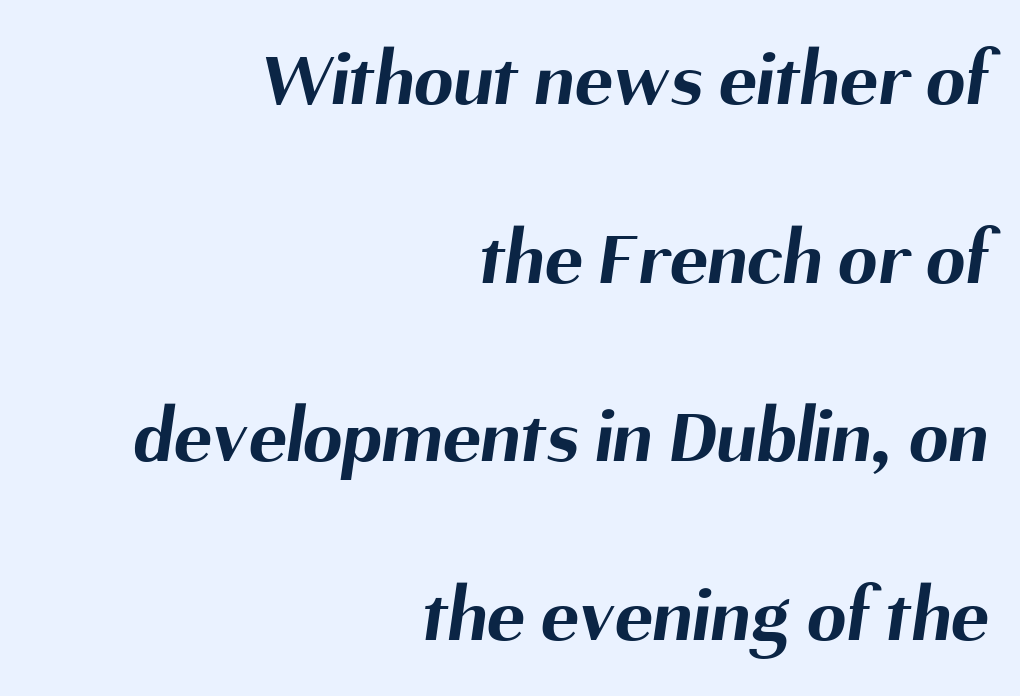
Q: Is the text bold? A: Yes.
Q: Is the typeface a serif or a sans-serif typeface? A: Sans-serif.
Q: Is the text underlined? A: No.
Q: How is the paragraph aligned? A: Right-aligned.
Q: Is the spacing between letters normal or unusually wide? A: Normal.
Q: Is the spacing between lines tight, normal or loose? A: Loose.
Q: Width (condensed, normal, or wide)? A: Normal.
Q: Stroke contrast? A: Medium.
Q: x-height? A: Medium.
Q: Monospaced? A: No.
